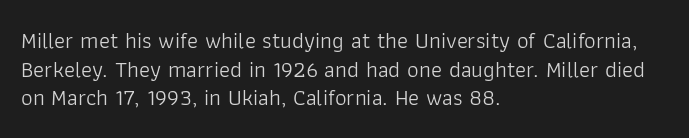
The lines sit at an ordinary, default distance from one another. The text block is weighted toward the left margin, trailing off unevenly rightward. Tracking value appears to be zero — textbook default spacing. Has an underline been added? It has not. Stroke mass is kept to a normal reading level or below.
